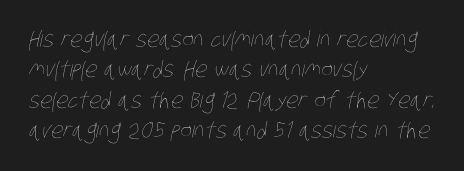
Q: Is the text bold? A: No.
Q: Is the text underlined? A: No.
Q: How is the paragraph aligned? A: Left-aligned.
Q: Is the spacing between letters normal or unusually wide? A: Normal.
Q: Is the spacing between lines tight, normal or loose? A: Normal.
